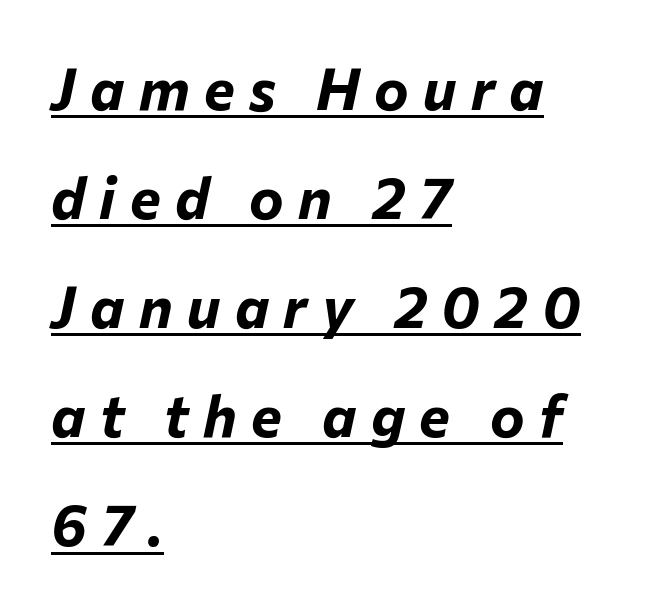
{"italic": "yes", "lean": "right", "slant_degrees": 12, "bold": "yes", "weight": "bold", "width": "normal", "stroke_contrast": "low", "x_height": "medium", "monospaced": "no", "underline": "yes", "align": "left", "line_spacing_ratio": 1.88, "letter_spacing": "wide", "letter_spacing_em": 0.25, "glyph_px": 58}
